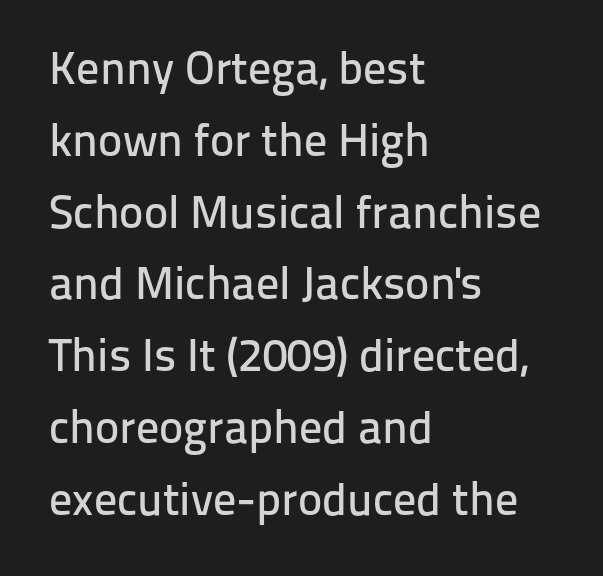
{"serif": "no", "italic": "no", "width": "normal", "stroke_contrast": "low", "x_height": "medium", "monospaced": "no", "underline": "no", "align": "left", "line_spacing": "normal", "line_spacing_ratio": 1.56, "letter_spacing": "normal", "letter_spacing_em": 0.0, "glyph_px": 46}
